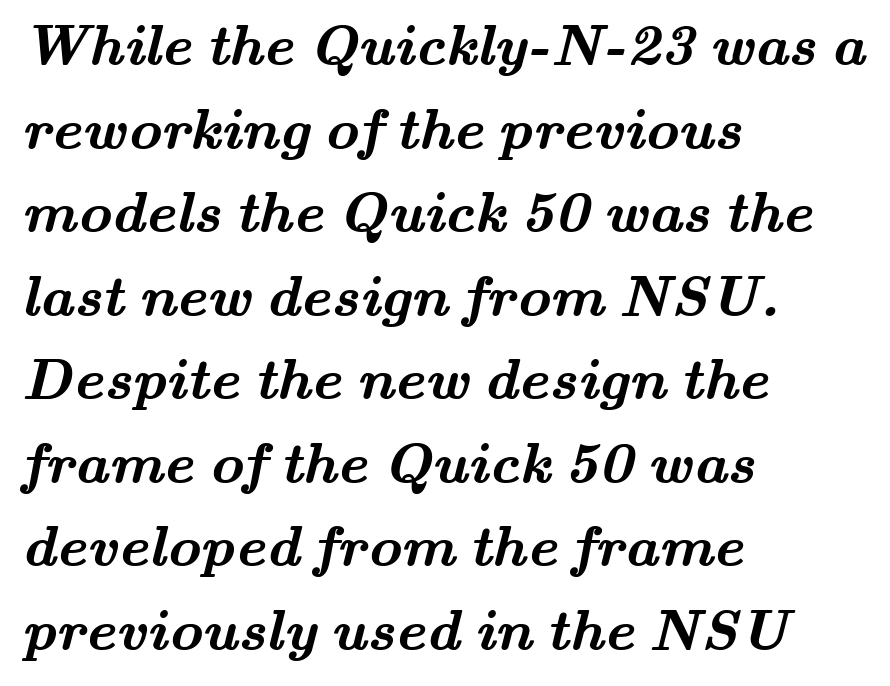
The image shows 58 px semibold, wide serif type; set left-aligned, normal line spacing (1.44x), normal letter spacing, not underlined; medium stroke contrast and a small x-height.
